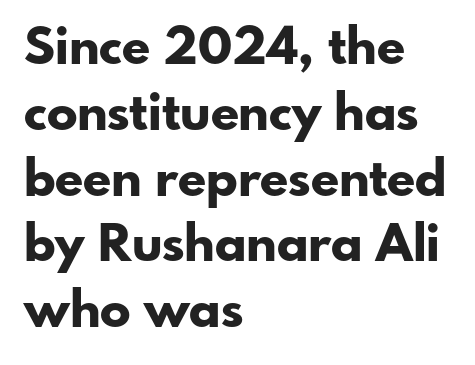
The image shows 51 px bold sans-serif type, upright; set left-aligned, normal line spacing (1.29x), normal letter spacing, not underlined; low stroke contrast and a small x-height.
